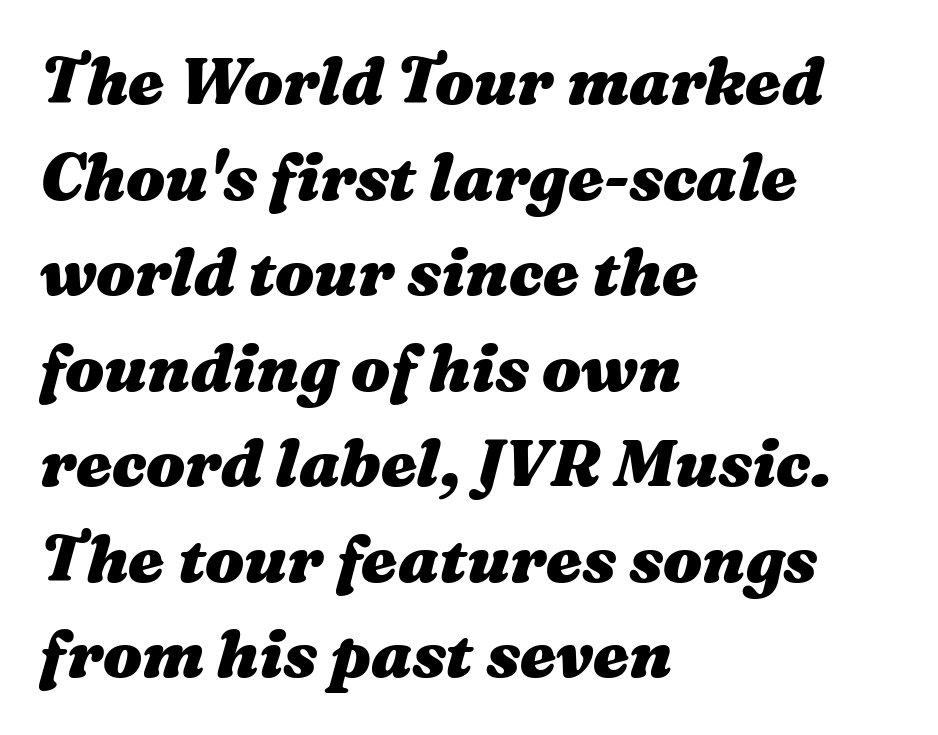
{"italic": "yes", "lean": "right", "slant_degrees": 16, "bold": "yes", "weight": "heavy", "width": "wide", "stroke_contrast": "medium", "x_height": "medium", "monospaced": "no", "underline": "no", "align": "left", "line_spacing": "normal", "line_spacing_ratio": 1.47, "letter_spacing": "normal", "letter_spacing_em": 0.0, "glyph_px": 65}
